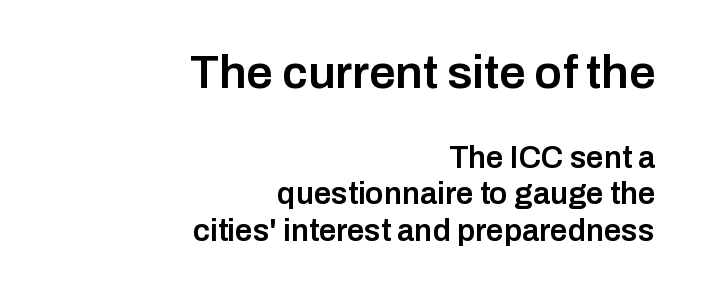
Q: Is the text bold? A: Semi-bold.
Q: Is the text italic (slanted)? A: No, it is upright.
Q: Is the typeface a serif or a sans-serif typeface? A: Sans-serif.
Q: Is the text underlined? A: No.
Q: How is the paragraph aligned? A: Right-aligned.
Q: Is the spacing between letters normal or unusually wide? A: Normal.
Q: Which block of text is set in a larger size, the first (top) or the second (bottom)? A: The first (top) one.
Q: Width (condensed, normal, or wide)? A: Normal.
Q: Stroke contrast? A: Low.
Q: x-height? A: Medium.
Q: Monospaced? A: No.
